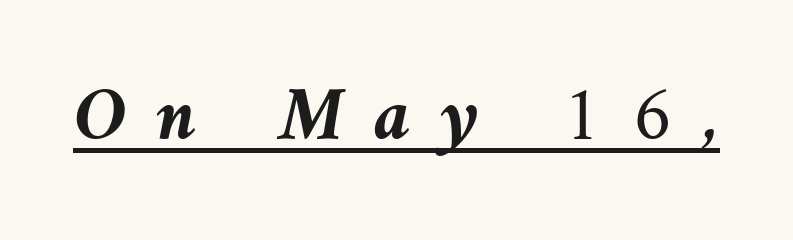
Q: Is the text bold? A: Yes.
Q: Is the text italic (slanted)? A: Yes, it leans left by about 10 degrees.
Q: Is the text underlined? A: Yes.
Q: Is the spacing between letters normal or unusually wide? A: Unusually wide.
Q: Width (condensed, normal, or wide)? A: Normal.
Q: Stroke contrast? A: Medium.
Q: x-height? A: Medium.
Q: Monospaced? A: No.
